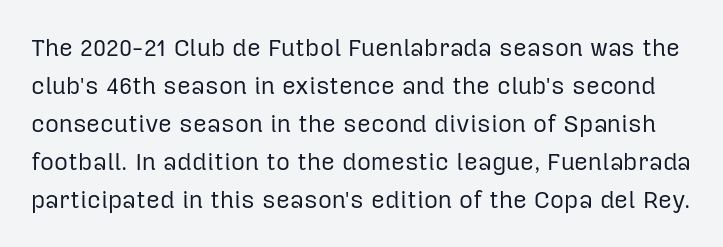
{"italic": "no", "bold": "no", "underline": "no", "line_spacing": "normal", "line_spacing_ratio": 1.58, "letter_spacing": "normal", "letter_spacing_em": 0.0, "glyph_px": 24}
